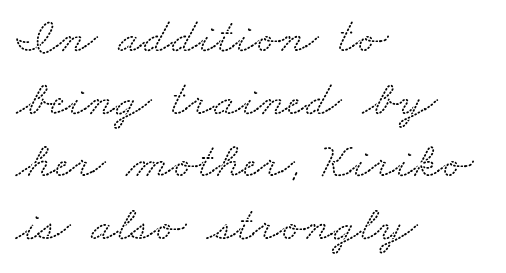
The image shows 51 px wide serif type; set left-aligned, line spacing 1.23x, normal letter spacing, not underlined; low stroke contrast and a small x-height.
